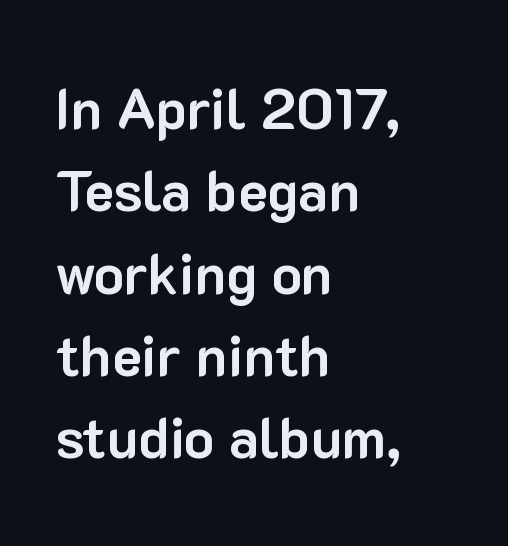
Q: Is the text bold? A: Yes.
Q: Is the text italic (slanted)? A: No, it is upright.
Q: Is the typeface a serif or a sans-serif typeface? A: Sans-serif.
Q: Is the text underlined? A: No.
Q: How is the paragraph aligned? A: Left-aligned.
Q: Is the spacing between letters normal or unusually wide? A: Normal.
Q: Is the spacing between lines tight, normal or loose? A: Normal.
Q: Width (condensed, normal, or wide)? A: Normal.
Q: Stroke contrast? A: Low.
Q: x-height? A: Medium.
Q: Monospaced? A: No.
